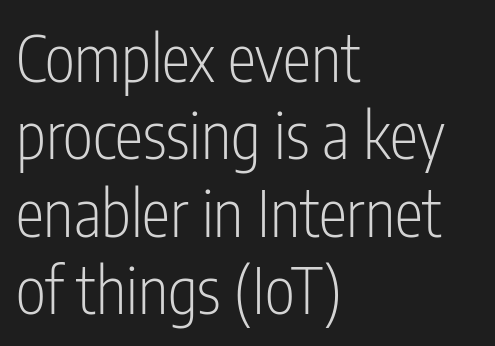
Ascenders rise straight up at ninety degrees. The letters advance in unequal steps, a hallmark of proportional type. Stems here are at most as thick as an everyday book face. Each word holds together tightly as a unit, with standard inter-letter gaps. This rendering features lettering with no underline. These lines stack with their left ends in a neat column.
